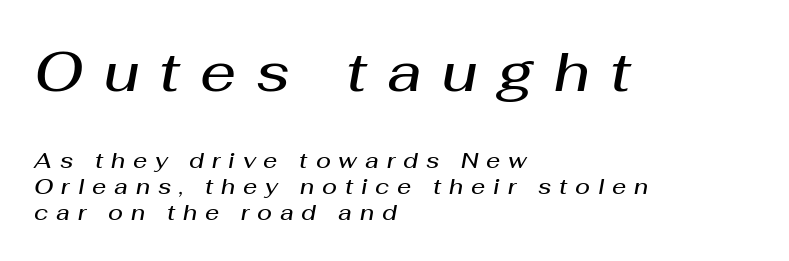
Think of a printed novel: that variable character pitch is what you see here. Size contrast runs from large at the top to small at the bottom. Rendered with sloped, italic letterforms. This sample is left-justified, so line endings fall wherever the words run out.
